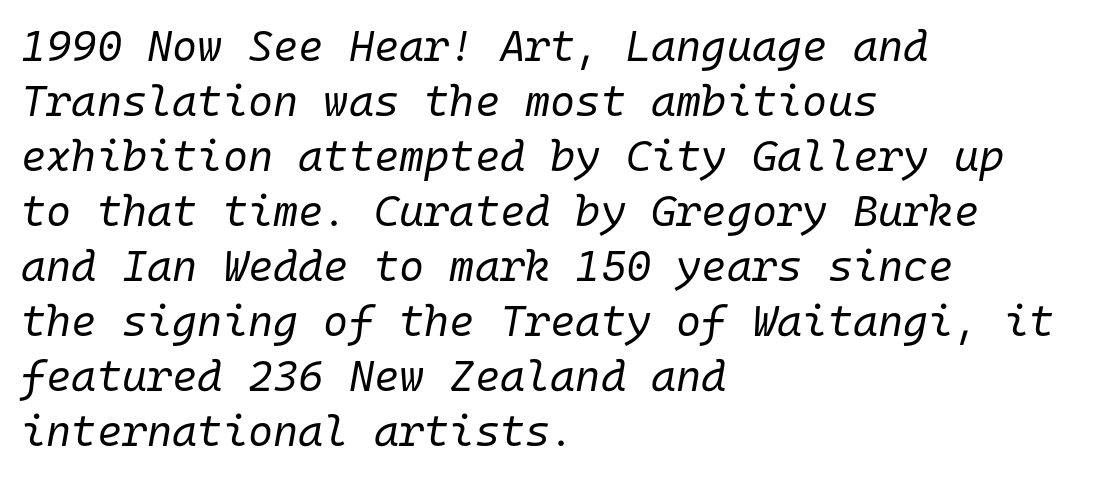
{"italic": "yes", "lean": "right", "slant_degrees": 10, "bold": "no", "weight": "regular", "width": "normal", "stroke_contrast": "low", "x_height": "medium", "monospaced": "yes", "underline": "no", "align": "left", "line_spacing": "normal", "line_spacing_ratio": 1.28, "letter_spacing": "normal", "letter_spacing_em": 0.0, "glyph_px": 43}
